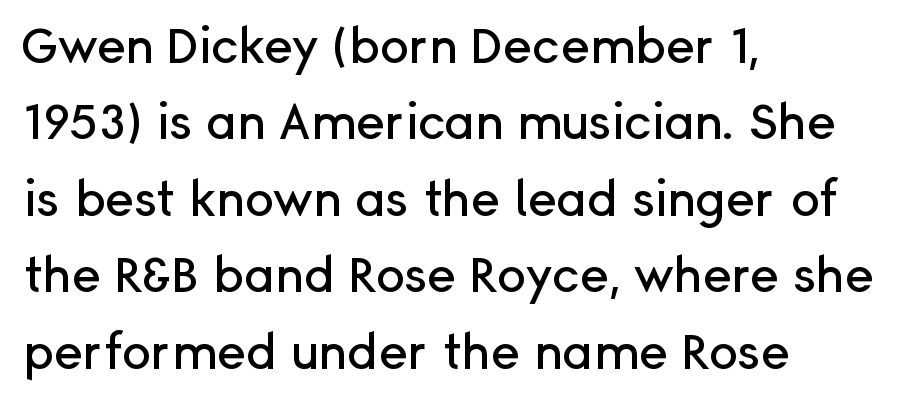
The image shows 49 px sans-serif type, upright; set left-aligned, normal line spacing (1.56x), normal letter spacing, not underlined; low stroke contrast and a medium x-height.
